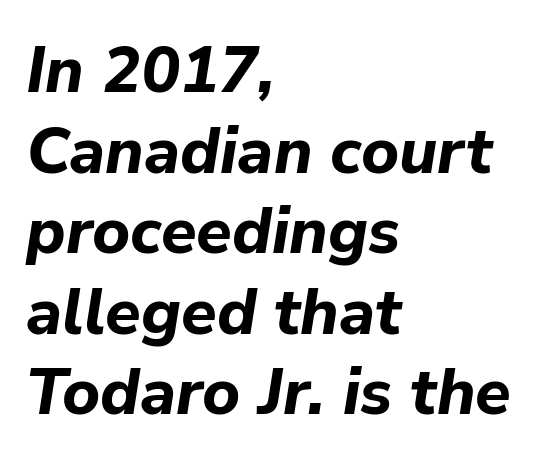
{"italic": "yes", "lean": "right", "slant_degrees": 9, "bold": "yes", "weight": "bold", "width": "normal", "stroke_contrast": "low", "x_height": "medium", "monospaced": "no", "underline": "no", "align": "left", "line_spacing_ratio": 1.24, "letter_spacing": "normal", "letter_spacing_em": 0.0, "glyph_px": 65}
